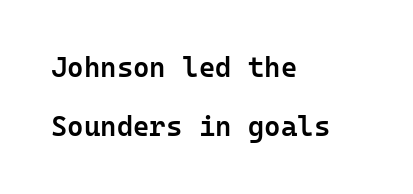
These words are printed semibold, heavier than regular yet not bold. Check the space under the baseline: it is left empty. The letters sit at their default tracking, neither squeezed nor spread. Are there feet on the stems? There aren't — it's a sans. Each letter, wide or thin by design, is forced into the same width here.
